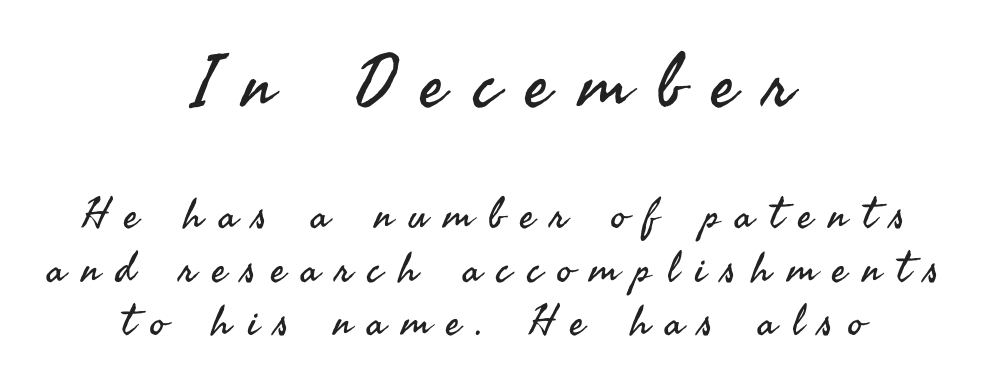
Counters stay open thanks to moderate or lighter strokes. Normally led — the rows are evenly, conventionally spaced. The characters display no serif detailing; their extremities are plain.
